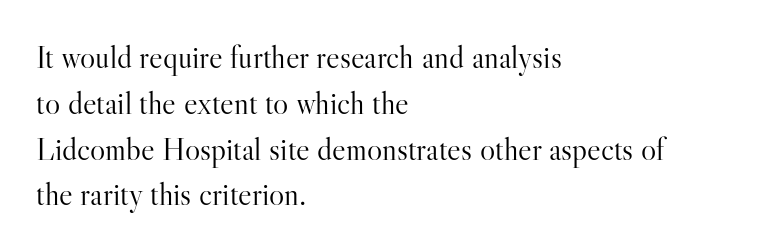
The font is comparable to plain body text, perhaps lighter. The tracking reads as untouched default to a designer's eye. Normally led — the rows are evenly, conventionally spaced. This is roman type, the default non-slanted kind. What kind of face is this? One with serifs.
